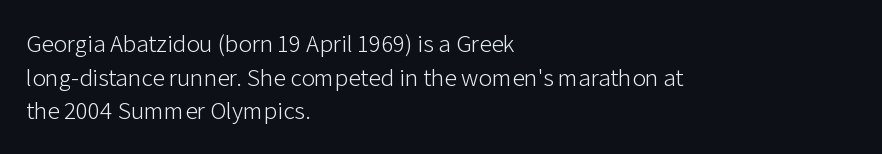
The image shows 25 px text type, upright; set left-aligned, normal line spacing (1.35x), normal letter spacing, not underlined.
